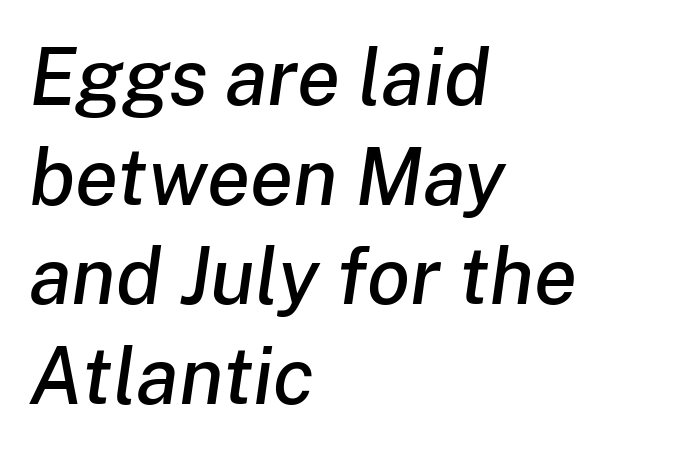
Q: Is the text italic (slanted)? A: Yes, it leans right by about 8 degrees.
Q: Is the text underlined? A: No.
Q: How is the paragraph aligned? A: Left-aligned.
Q: Is the spacing between letters normal or unusually wide? A: Normal.
Q: Is the spacing between lines tight, normal or loose? A: Normal.
Q: Width (condensed, normal, or wide)? A: Normal.
Q: Stroke contrast? A: Low.
Q: x-height? A: Medium.
Q: Monospaced? A: No.
